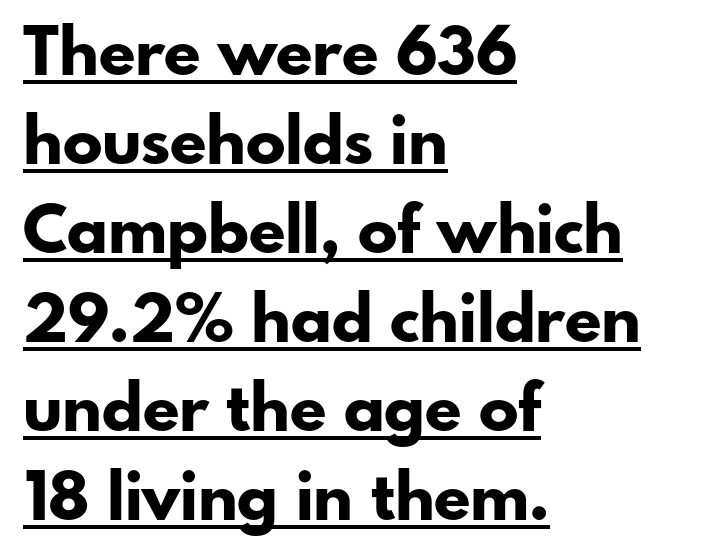
The image shows 66 px bold sans-serif type, upright; set left-aligned, normal line spacing (1.35x), normal letter spacing, underlined; low stroke contrast and a small x-height.
